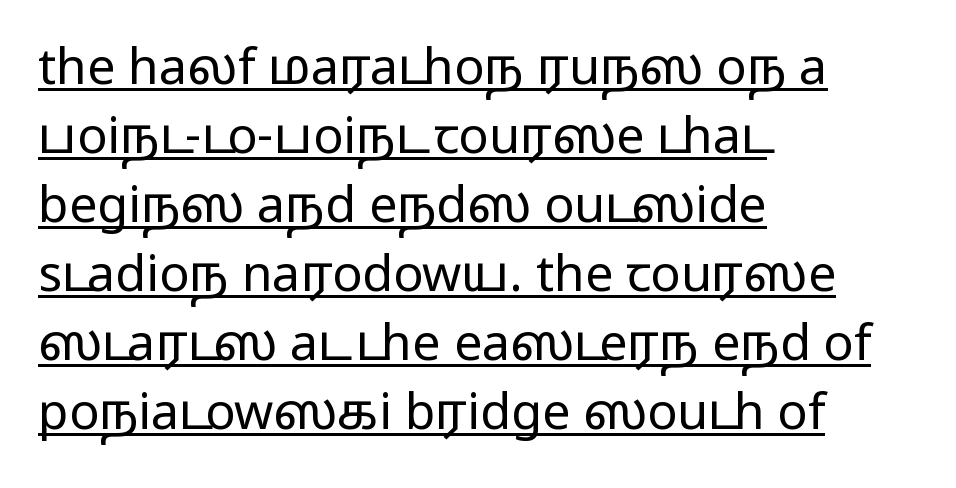
Q: Is the text bold? A: No.
Q: Is the text italic (slanted)? A: No, it is upright.
Q: Is the typeface a serif or a sans-serif typeface? A: Sans-serif.
Q: Is the text underlined? A: Yes.
Q: How is the paragraph aligned? A: Left-aligned.
Q: Is the spacing between letters normal or unusually wide? A: Normal.
Q: Is the spacing between lines tight, normal or loose? A: Normal.
Q: Width (condensed, normal, or wide)? A: Wide.
Q: Stroke contrast? A: Low.
Q: x-height? A: Medium.
Q: Monospaced? A: No.
